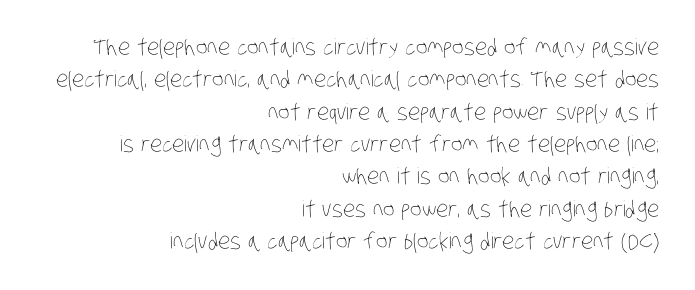
The space between consecutive lines is moderate. Check under the words: just untouched page. Is the letter spacing exaggerated? No — it looks like the ordinary default. Does the copy run flush right? Yes — the right margin is perfectly even. Stems and bowls with no extra thickness — not bold.
